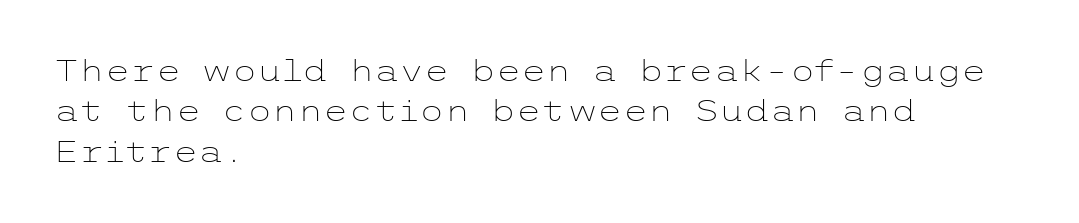
A typesetter would call this leading conventional body-copy spacing. Underlining? Definitely not there. Typeset ragged right — the left edge is the straight one. Between one letter and the next there's only the usual sliver of space.
